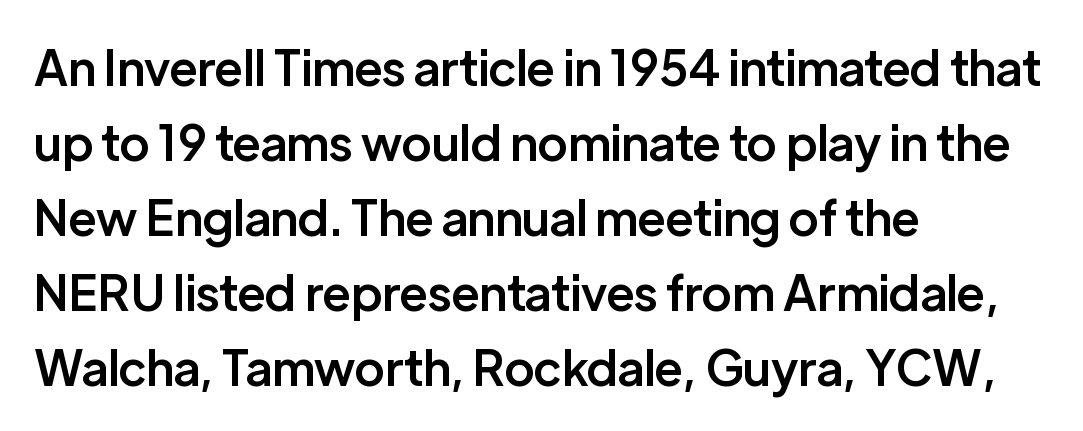
{"serif": "no", "italic": "no", "bold": "semi", "weight": "semibold", "width": "normal", "stroke_contrast": "low", "x_height": "medium", "monospaced": "no", "underline": "no", "align": "left", "line_spacing": "normal", "line_spacing_ratio": 1.56, "letter_spacing": "normal", "letter_spacing_em": 0.0, "glyph_px": 48}
